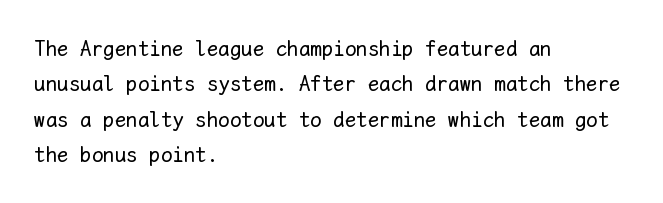
{"italic": "no", "bold": "no", "underline": "no", "align": "left", "line_spacing": "normal", "line_spacing_ratio": 1.54, "letter_spacing": "normal", "letter_spacing_em": 0.0, "glyph_px": 23}
